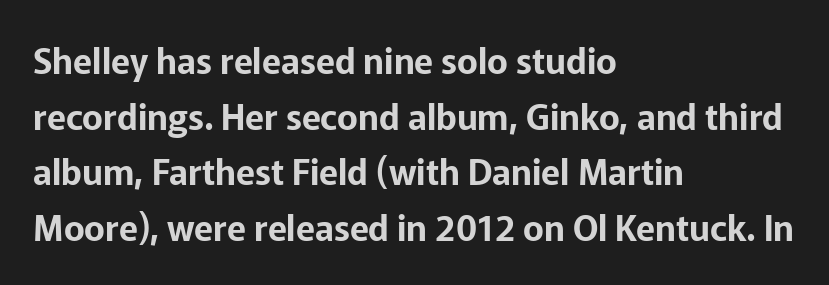
The image shows 35 px sans-serif type, upright; set left-aligned, normal line spacing (1.59x), normal letter spacing, not underlined; low stroke contrast and a medium x-height.
